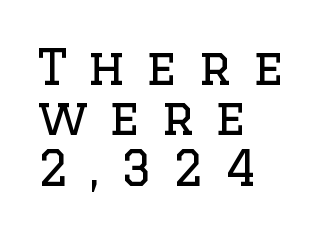
Q: Is the text bold? A: No.
Q: Is the text italic (slanted)? A: No, it is upright.
Q: Is the typeface a serif or a sans-serif typeface? A: Serif.
Q: Is the text underlined? A: No.
Q: How is the paragraph aligned? A: Left-aligned.
Q: Is the spacing between letters normal or unusually wide? A: Unusually wide.
Q: Is the spacing between lines tight, normal or loose? A: Tight.
Q: Width (condensed, normal, or wide)? A: Normal.
Q: Stroke contrast? A: Low.
Q: x-height? A: Large.
Q: Monospaced? A: No.
